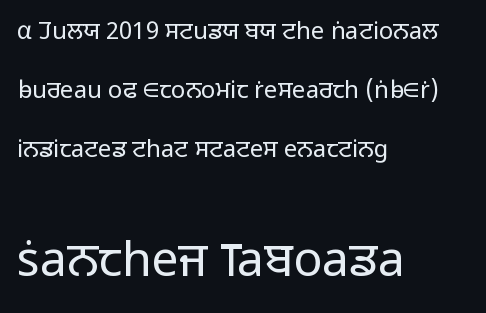
Typeset ragged right — the left edge is the straight one. The characters display no serif detailing; their extremities are plain. The cut favours lightness, reaching ordinary text weight at its darkest. A student would notice the bottom passage is typeset larger than what precedes it. Do the letters lean? They stand straight.
